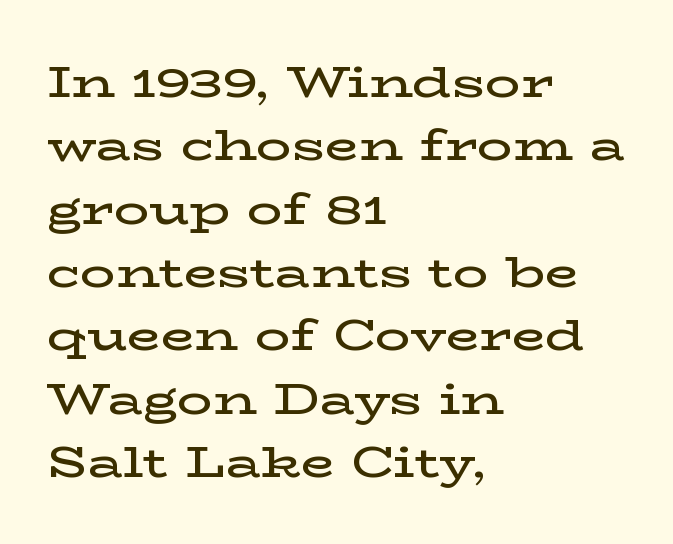
The image shows 44 px semibold, wide serif type, upright; set left-aligned, normal line spacing (1.44x), normal letter spacing, not underlined; low stroke contrast and a medium x-height.
